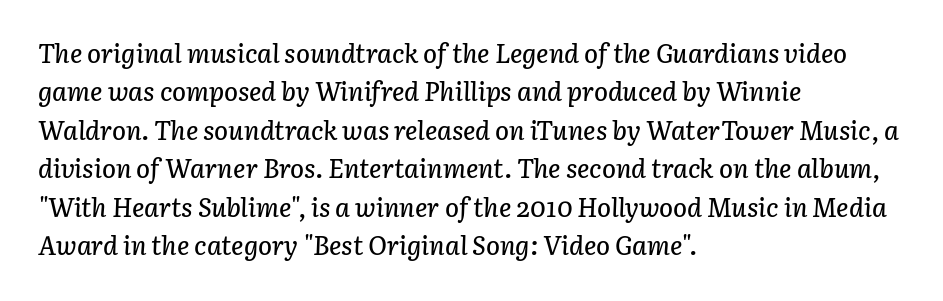
The image shows 26 px text type, italic (leaning right); set left-aligned, normal line spacing (1.48x), normal letter spacing, not underlined.
